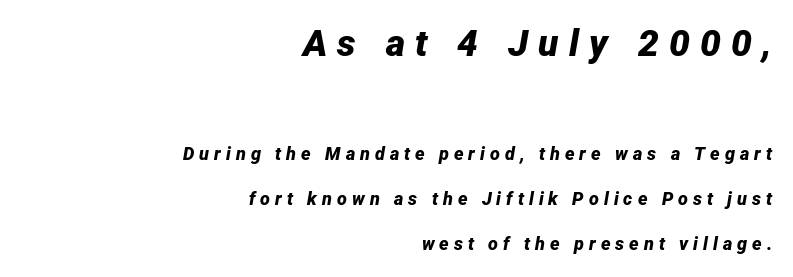
The image shows 37 px bold type, italic (leaning right); set right-aligned, loose line spacing (2.5x), unusually wide letter spacing (+0.28 em), not underlined; the first (top) block is 2.06x larger; low stroke contrast and a medium x-height.
